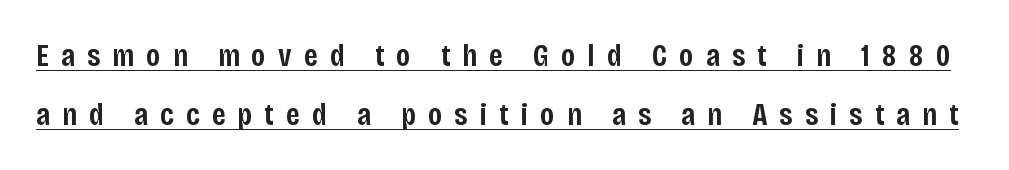
The image shows 32 px semibold, condensed sans-serif type, upright; set line spacing 1.84x, unusually wide letter spacing (+0.38 em), underlined; low stroke contrast and a large x-height.
